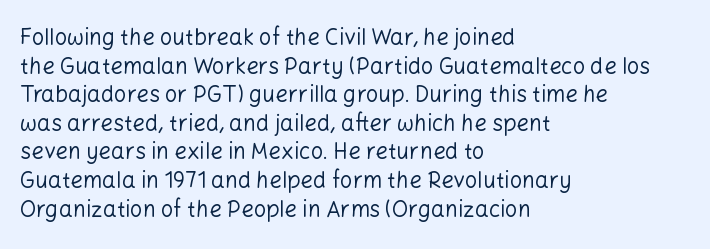
Q: Is the text bold? A: No.
Q: Is the text italic (slanted)? A: No, it is upright.
Q: Is the text underlined? A: No.
Q: How is the paragraph aligned? A: Left-aligned.
Q: Is the spacing between letters normal or unusually wide? A: Normal.
Q: Is the spacing between lines tight, normal or loose? A: Normal.
